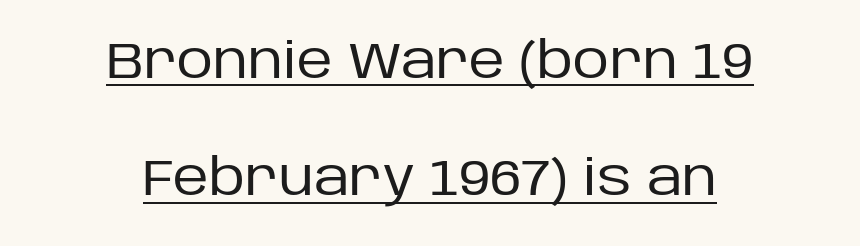
Loosely led — the rows are spread out. These lines were composed using upright roman letters. Compared with a typical body face, this is equally light or lighter still. Examine the stroke ends and you'll find no serifs.
